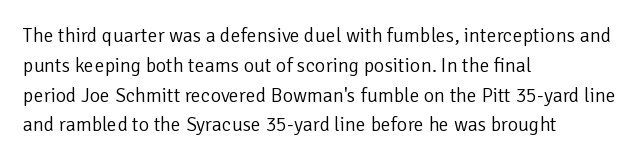
Rule under the text: the space is simply empty. Upright lettering throughout. This rendering leaves character spacing at its baseline value. If you drew a ruler down the left edge, every line would touch it. Is there much room between lines? A standard amount, neither cramped nor airy. This reads as an unemphasized weight, regular at the heaviest.
